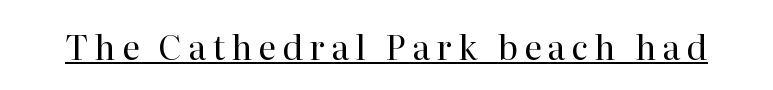
Summary of weight: not heavy and not bold. The letters advance in unequal steps, a hallmark of proportional type. Characters remain perfectly vertical along every line. The face used here appears with an underline applied.
